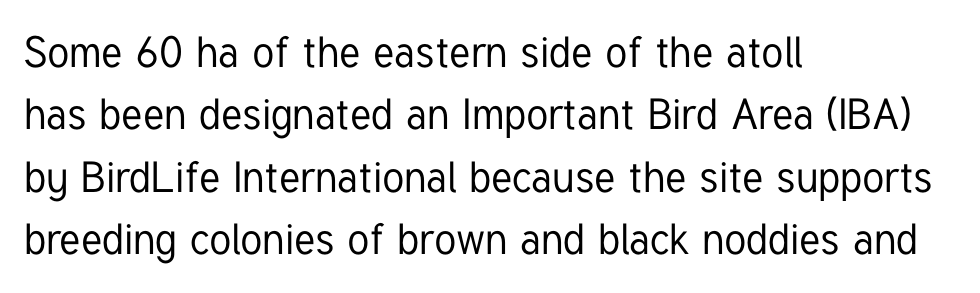
{"serif": "no", "italic": "no", "width": "condensed", "stroke_contrast": "low", "x_height": "medium", "monospaced": "no", "underline": "no", "align": "left", "line_spacing": "normal", "line_spacing_ratio": 1.45, "letter_spacing": "normal", "letter_spacing_em": 0.0, "glyph_px": 43}
